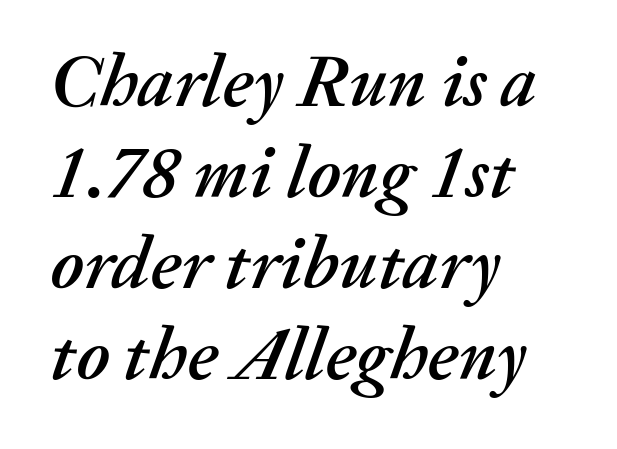
The image shows 74 px text type, italic (leaning right); set left-aligned, line spacing 1.23x, normal letter spacing, not underlined; medium stroke contrast and a medium x-height.
